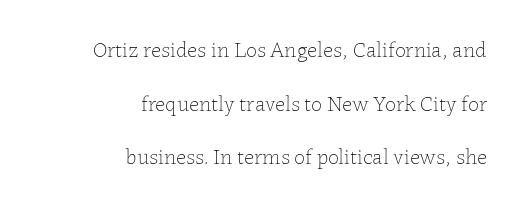
{"italic": "no", "bold": "no", "underline": "no", "align": "right", "line_spacing": "loose", "line_spacing_ratio": 2.44, "letter_spacing": "normal", "letter_spacing_em": 0.0, "glyph_px": 22}
